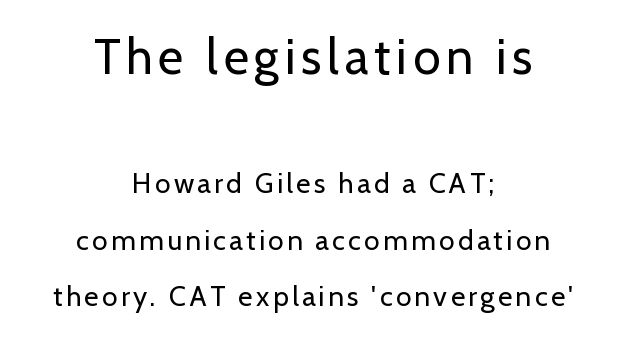
The image shows 49 px regular-weight sans-serif type, upright; set centered, loose line spacing (2.03x), not underlined; the first (top) block is 1.75x larger; low stroke contrast and a medium x-height.
